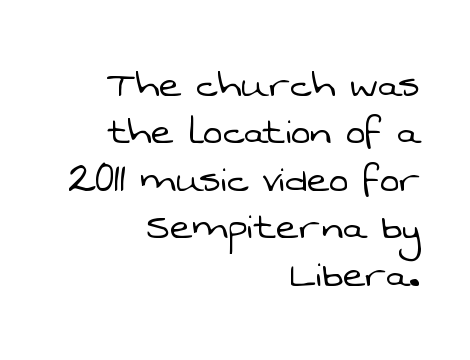
Students, observe: this is what under-led, compact text looks like. Each letter keeps its own natural width here, so spacing adapts to shape. No chunkiness to these letters — they're not bold. The type family on display is of the sans-serif kind. A typesetter would call this zero additional tracking. Decoration check: the copy has no underline.
